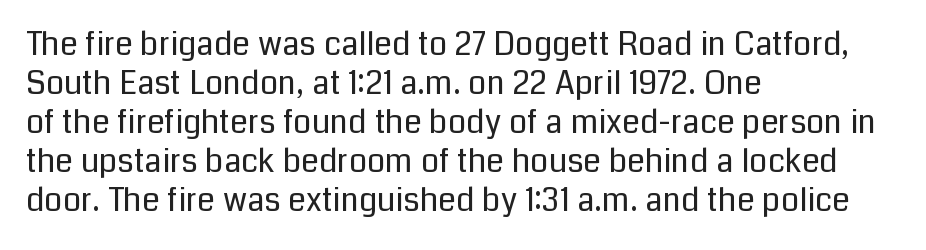
The lettering stays uniformly vertical, giving the passage a roman look. Observe the ordinary spacing: letters are neighbours, not strangers. The foot of each line stays bare and open. The passage is arranged the way most books set body copy — flush left. Stem width sits at or under what a default text font uses. Is this a fixed-width face? No — the glyphs have proportional, varying widths.
